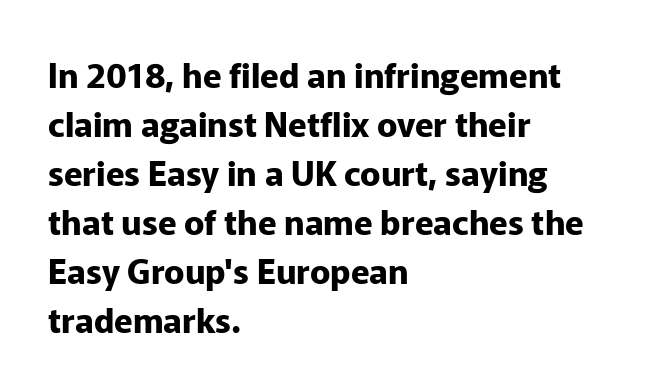
Q: Is the text bold? A: Yes.
Q: Is the text italic (slanted)? A: No, it is upright.
Q: Is the typeface a serif or a sans-serif typeface? A: Sans-serif.
Q: Is the text underlined? A: No.
Q: How is the paragraph aligned? A: Left-aligned.
Q: Is the spacing between letters normal or unusually wide? A: Normal.
Q: Is the spacing between lines tight, normal or loose? A: Normal.
Q: Width (condensed, normal, or wide)? A: Normal.
Q: Stroke contrast? A: Low.
Q: x-height? A: Medium.
Q: Monospaced? A: No.
